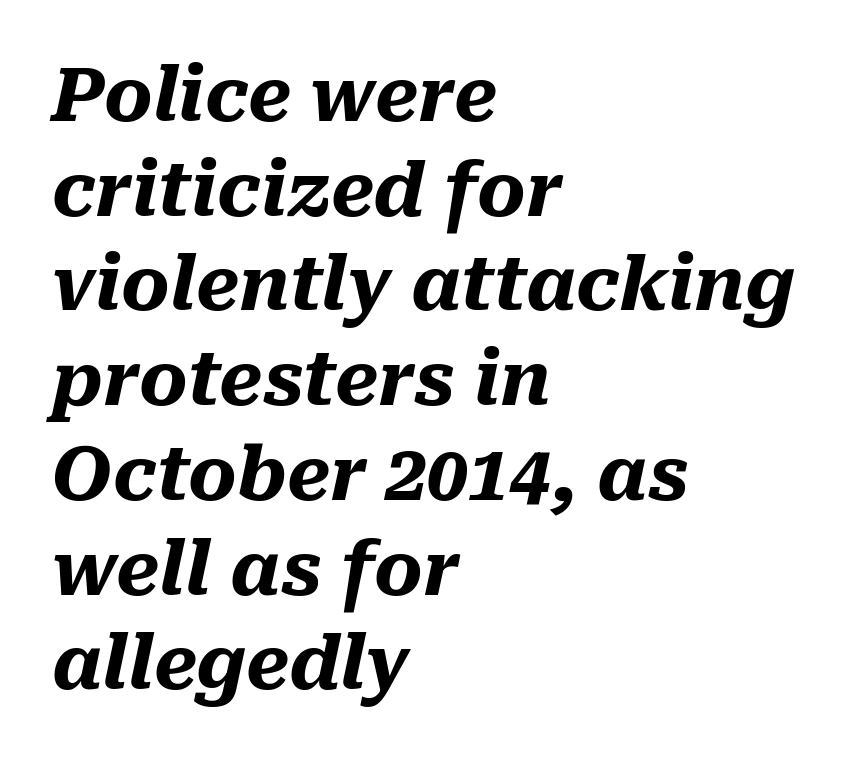
The lines sit at an ordinary, default distance from one another. Visually the block forms a straight wall on the left and a jagged coastline on the right. Underlining? Definitely not there. The sample has been set heavy, in full bold. A typesetter would mark this as italic.
